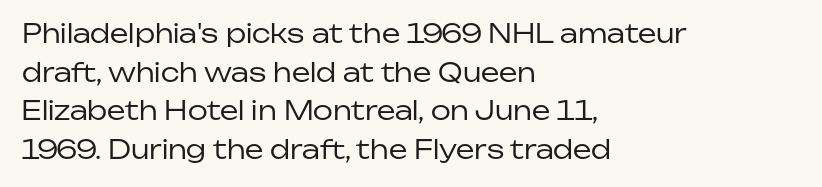
Q: Is the text bold? A: No.
Q: Is the text italic (slanted)? A: No, it is upright.
Q: Is the text underlined? A: No.
Q: How is the paragraph aligned? A: Left-aligned.
Q: Is the spacing between letters normal or unusually wide? A: Normal.
Q: Is the spacing between lines tight, normal or loose? A: Normal.
